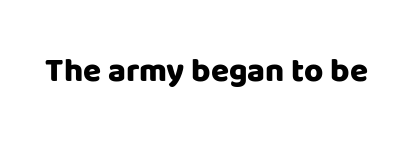
The image shows 33 px heavy sans-serif type, upright; set normal letter spacing, not underlined; low stroke contrast and a large x-height.
